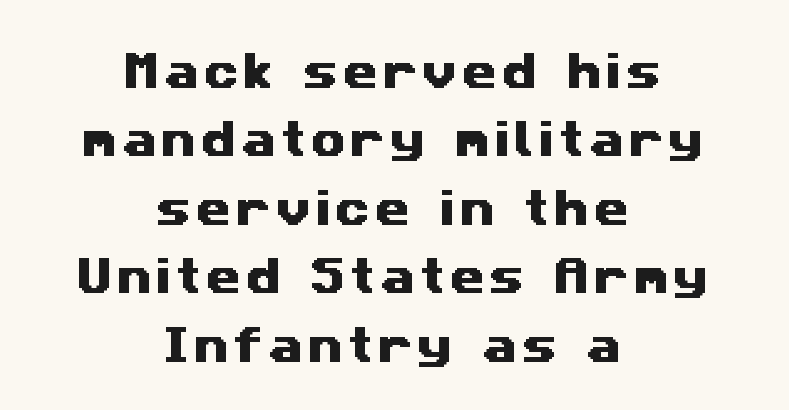
The image shows 40 px wide sans-serif type; set centered, line spacing 1.71x, not underlined; medium stroke contrast and a medium x-height.
